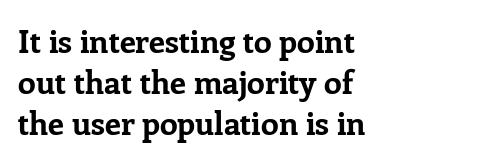
The image shows 32 px bold serif type, upright; set left-aligned, normal line spacing (1.28x), normal letter spacing, not underlined; low stroke contrast and a medium x-height.
